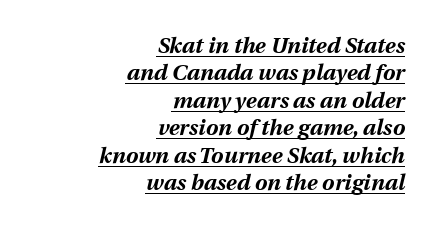
{"italic": "yes", "lean": "right", "slant_degrees": 13, "bold": "yes", "underline": "yes", "align": "right", "line_spacing": "normal", "line_spacing_ratio": 1.25, "letter_spacing": "normal", "letter_spacing_em": 0.0, "glyph_px": 22}
